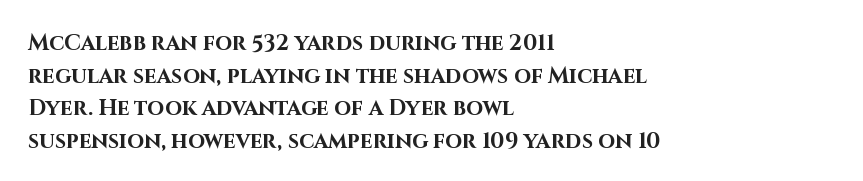
The image shows 22 px bold type, upright; set left-aligned, normal line spacing (1.48x), normal letter spacing, not underlined.
